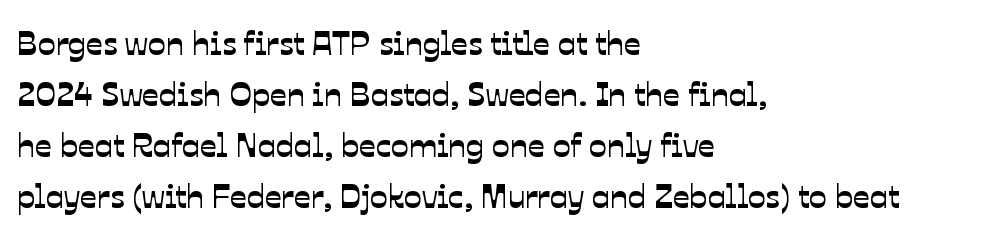
Q: Is the typeface a serif or a sans-serif typeface? A: Sans-serif.
Q: Is the text underlined? A: No.
Q: How is the paragraph aligned? A: Left-aligned.
Q: Is the spacing between letters normal or unusually wide? A: Normal.
Q: Is the spacing between lines tight, normal or loose? A: Normal.
Q: Width (condensed, normal, or wide)? A: Normal.
Q: Stroke contrast? A: Low.
Q: x-height? A: Medium.
Q: Monospaced? A: No.
